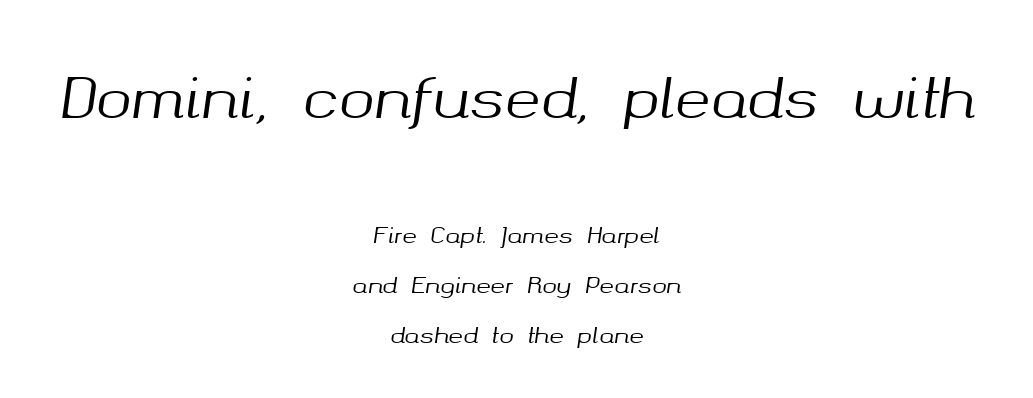
Q: Is the text italic (slanted)? A: Yes, it leans right by about 8 degrees.
Q: Is the text underlined? A: No.
Q: How is the paragraph aligned? A: Centered.
Q: Is the spacing between letters normal or unusually wide? A: Normal.
Q: Is the spacing between lines tight, normal or loose? A: Loose.
Q: Which block of text is set in a larger size, the first (top) or the second (bottom)? A: The first (top) one.
Q: Width (condensed, normal, or wide)? A: Normal.
Q: Stroke contrast? A: Medium.
Q: x-height? A: Medium.
Q: Monospaced? A: No.
